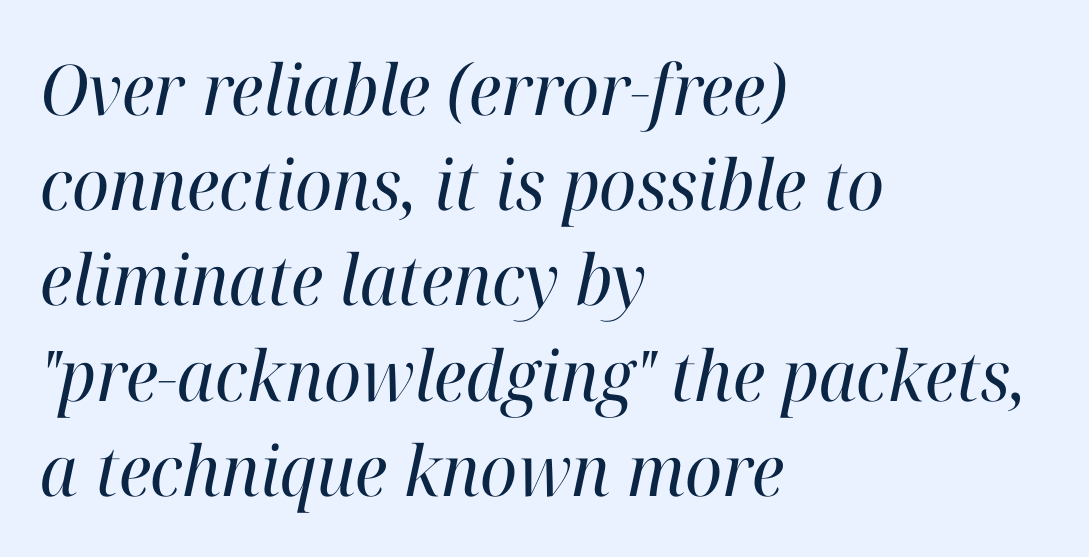
Q: Is the text bold? A: No.
Q: Is the text italic (slanted)? A: Yes, it leans right by about 12 degrees.
Q: Is the typeface a serif or a sans-serif typeface? A: Serif.
Q: Is the text underlined? A: No.
Q: How is the paragraph aligned? A: Left-aligned.
Q: Is the spacing between letters normal or unusually wide? A: Normal.
Q: Is the spacing between lines tight, normal or loose? A: Normal.
Q: Width (condensed, normal, or wide)? A: Normal.
Q: Stroke contrast? A: High.
Q: x-height? A: Medium.
Q: Monospaced? A: No.
